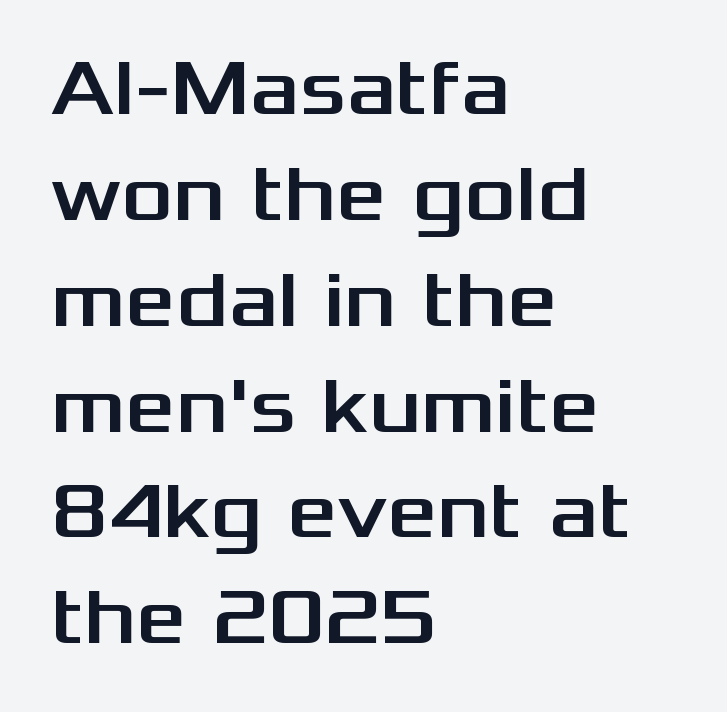
Q: Is the text italic (slanted)? A: No, it is upright.
Q: Is the typeface a serif or a sans-serif typeface? A: Sans-serif.
Q: Is the text underlined? A: No.
Q: How is the paragraph aligned? A: Left-aligned.
Q: Is the spacing between letters normal or unusually wide? A: Normal.
Q: Is the spacing between lines tight, normal or loose? A: Normal.
Q: Width (condensed, normal, or wide)? A: Wide.
Q: Stroke contrast? A: Medium.
Q: x-height? A: Medium.
Q: Monospaced? A: No.
